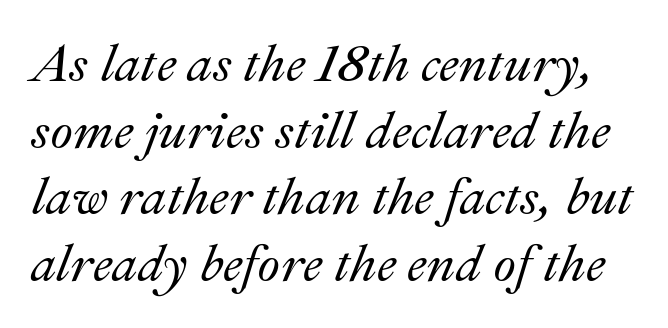
{"italic": "yes", "lean": "right", "slant_degrees": 22, "width": "normal", "stroke_contrast": "medium", "x_height": "small", "monospaced": "no", "underline": "no", "line_spacing": "normal", "line_spacing_ratio": 1.28, "letter_spacing": "normal", "letter_spacing_em": 0.0, "glyph_px": 52}
